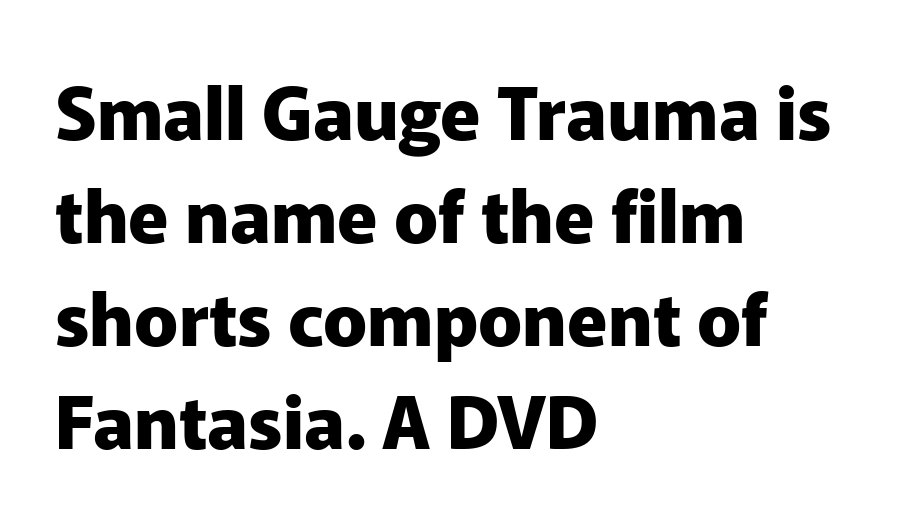
{"serif": "no", "italic": "no", "bold": "yes", "weight": "heavy", "width": "normal", "stroke_contrast": "low", "x_height": "medium", "monospaced": "no", "underline": "no", "align": "left", "line_spacing": "normal", "line_spacing_ratio": 1.41, "letter_spacing": "normal", "letter_spacing_em": 0.0, "glyph_px": 73}
